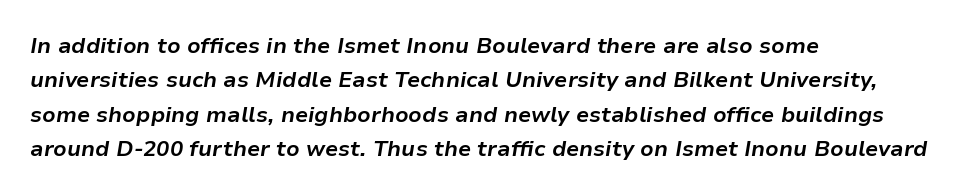
Q: Is the text bold? A: Yes.
Q: Is the text italic (slanted)? A: Yes, it leans right by about 9 degrees.
Q: Is the text underlined? A: No.
Q: How is the paragraph aligned? A: Left-aligned.
Q: Is the spacing between letters normal or unusually wide? A: Normal.
Q: Is the spacing between lines tight, normal or loose? A: Normal.
